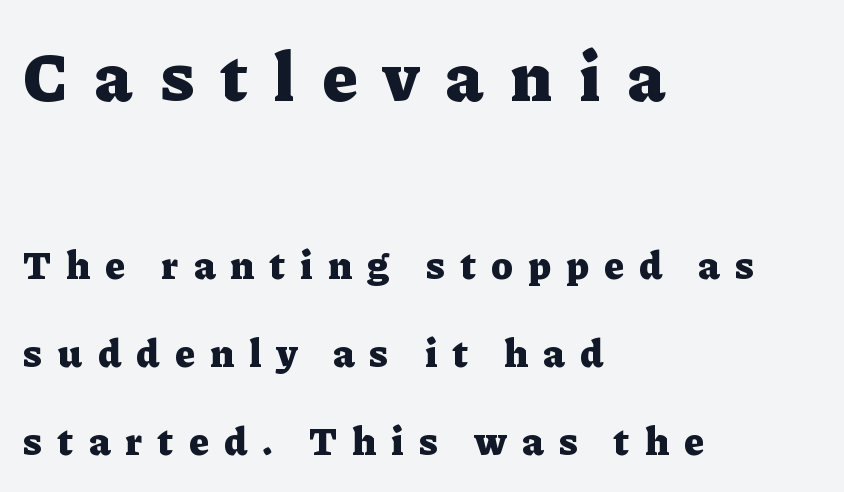
These lines were composed using upright roman letters. Horizontal alignment here is leftward, the default for most running prose. Descender tails drop into unmarked territory. Of the two passages, the one on top uses the larger point size.
